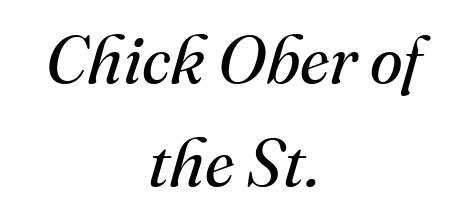
{"serif": "yes", "italic": "yes", "lean": "right", "slant_degrees": 16, "bold": "no", "weight": "regular", "width": "normal", "stroke_contrast": "medium", "x_height": "small", "monospaced": "no", "underline": "no", "align": "center", "line_spacing": "normal", "line_spacing_ratio": 1.54, "letter_spacing": "normal", "letter_spacing_em": 0.0, "glyph_px": 67}
